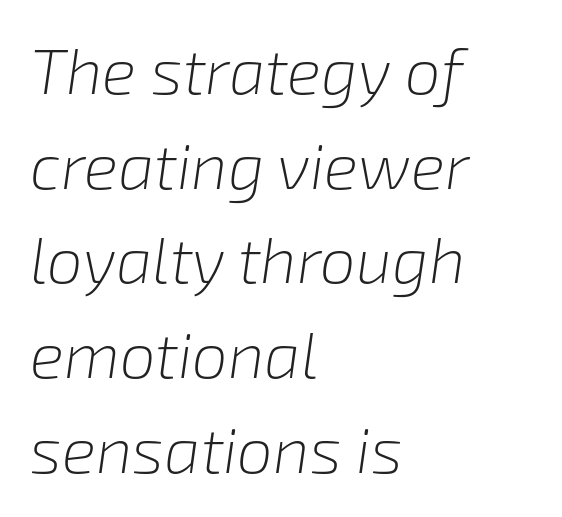
Vertical stems look standard width or narrower in stroke. Is this a fixed-width face? No — the glyphs have proportional, varying widths. A typesetter would call this leading conventional body-copy spacing. Where is the straight margin? On the left.
